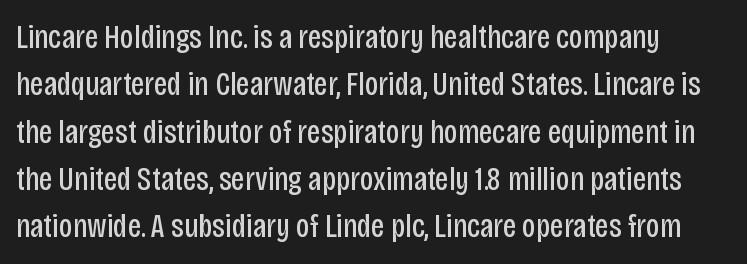
Q: Is the text bold? A: No.
Q: Is the text italic (slanted)? A: No, it is upright.
Q: Is the typeface a serif or a sans-serif typeface? A: Sans-serif.
Q: Is the text underlined? A: No.
Q: Is the spacing between letters normal or unusually wide? A: Normal.
Q: Is the spacing between lines tight, normal or loose? A: Normal.
Q: Width (condensed, normal, or wide)? A: Condensed.
Q: Stroke contrast? A: Low.
Q: x-height? A: Large.
Q: Monospaced? A: No.
